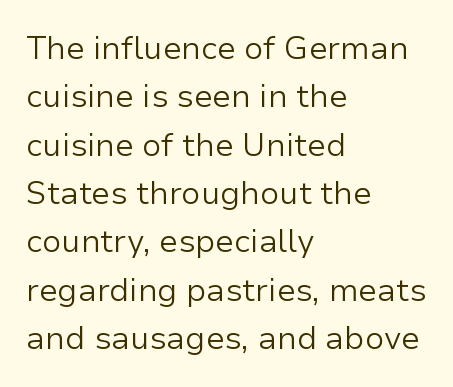
Q: Is the text bold? A: No.
Q: Is the text italic (slanted)? A: No, it is upright.
Q: Is the typeface a serif or a sans-serif typeface? A: Sans-serif.
Q: Is the text underlined? A: No.
Q: How is the paragraph aligned? A: Left-aligned.
Q: Is the spacing between letters normal or unusually wide? A: Normal.
Q: Is the spacing between lines tight, normal or loose? A: Normal.
Q: Width (condensed, normal, or wide)? A: Normal.
Q: Stroke contrast? A: Low.
Q: x-height? A: Medium.
Q: Monospaced? A: No.
